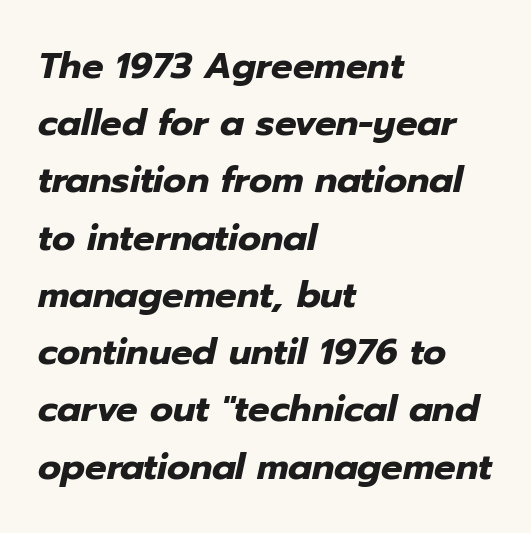
The image shows 36 px heavy type, italic (leaning right); set left-aligned, normal line spacing (1.59x), normal letter spacing, not underlined; low stroke contrast and a medium x-height.
